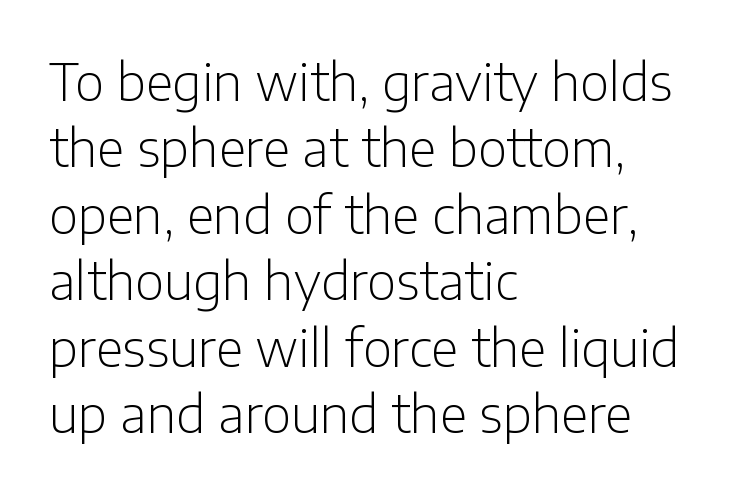
One glance says typical: line gaps are just what's usual. Honestly, there is no underline to notice here at all. Honestly, the letter spacing is just normal — you wouldn't notice it. Weight class: somewhere from thin through regular. Does the type have serifs? No, each stem ends abruptly.
